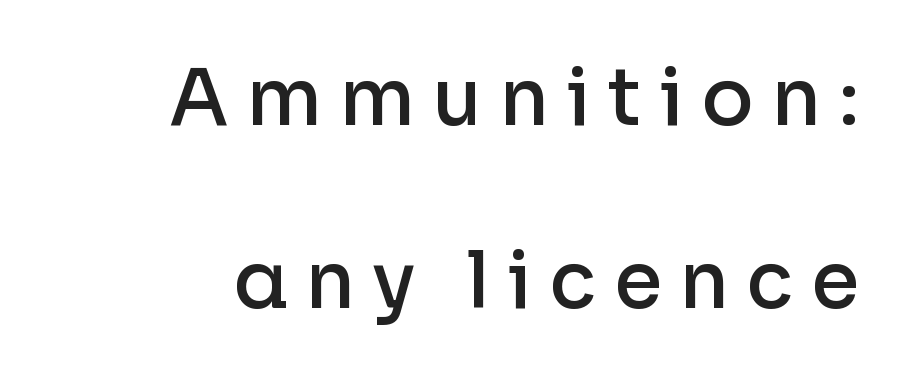
The image shows 78 px semibold sans-serif type, upright; set loose line spacing (2.35x), unusually wide letter spacing (+0.22 em), not underlined; low stroke contrast and a medium x-height.
